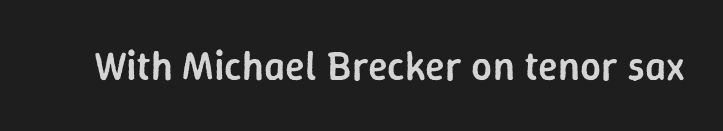
The image shows 41 px semibold sans-serif type, upright; set normal letter spacing, not underlined; low stroke contrast and a medium x-height.
